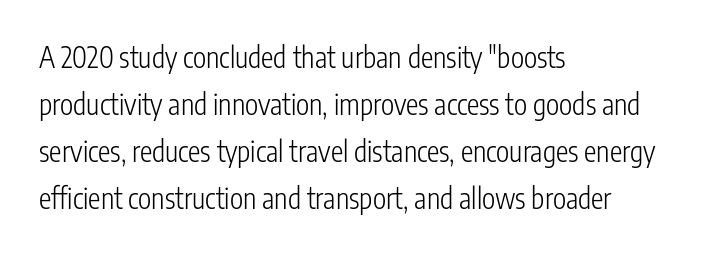
{"serif": "no", "italic": "no", "bold": "no", "weight": "light", "width": "condensed", "stroke_contrast": "low", "x_height": "medium", "monospaced": "no", "underline": "no", "align": "left", "line_spacing": "normal", "line_spacing_ratio": 1.68, "letter_spacing": "normal", "letter_spacing_em": 0.0, "glyph_px": 28}
